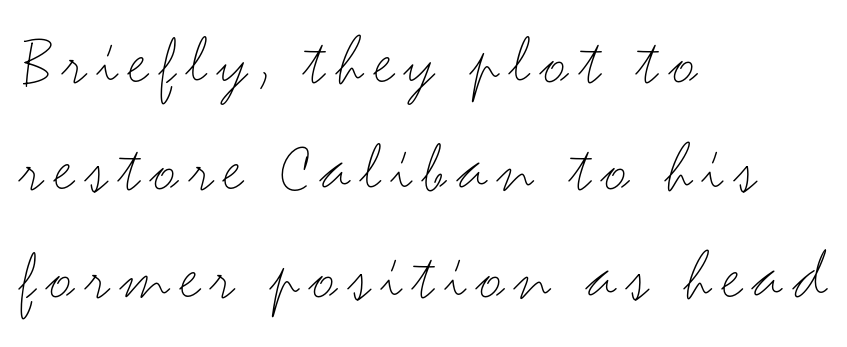
{"serif": "no", "bold": "no", "weight": "light", "width": "wide", "stroke_contrast": "medium", "x_height": "small", "monospaced": "no", "underline": "no", "align": "left", "line_spacing": "normal", "line_spacing_ratio": 1.47, "glyph_px": 73}
